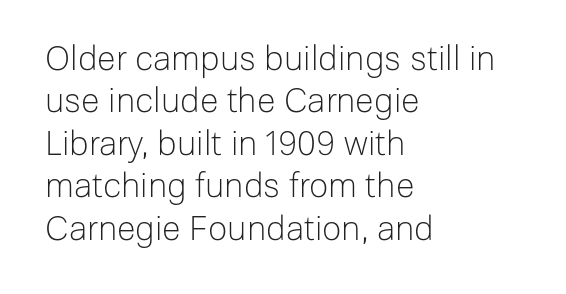
Type style note: lacks serifs. Posture: vertical. The face used here is proportionally spaced, like ordinary book or web type. The leading is moderate, giving the passage an even texture.
